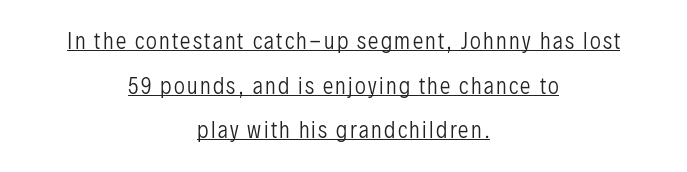
The image shows 21 px text type, upright; set centered, loose line spacing (2.12x), underlined.
